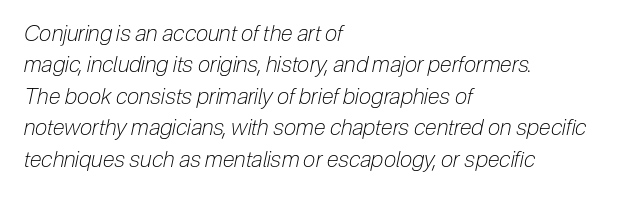
The image shows 22 px text type, italic (leaning right); set left-aligned, normal line spacing (1.43x), normal letter spacing, not underlined.
